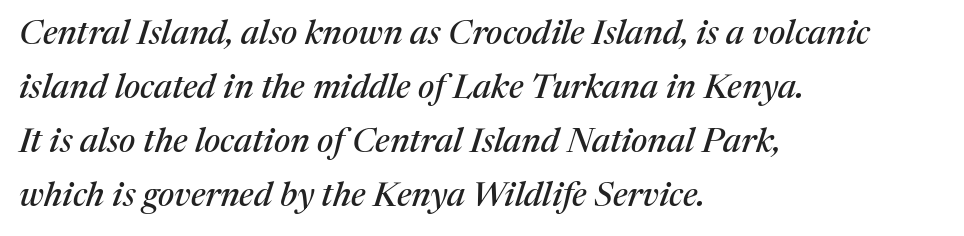
Q: Is the text italic (slanted)? A: Yes, it leans right by about 17 degrees.
Q: Is the typeface a serif or a sans-serif typeface? A: Serif.
Q: Is the text underlined? A: No.
Q: How is the paragraph aligned? A: Left-aligned.
Q: Is the spacing between letters normal or unusually wide? A: Normal.
Q: Is the spacing between lines tight, normal or loose? A: Normal.
Q: Width (condensed, normal, or wide)? A: Normal.
Q: Stroke contrast? A: Medium.
Q: x-height? A: Medium.
Q: Monospaced? A: No.
